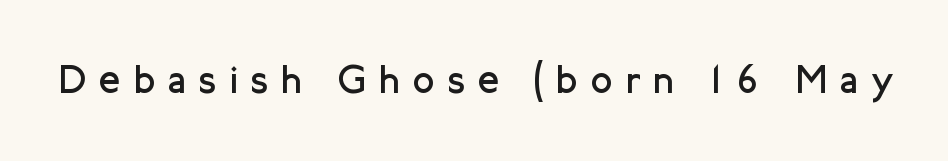
Observe the wide spacing: letters keep a clear distance from each other. The font family rendered here belongs to the sans-serif group. Lines of text with bare space underneath. If you drew a line through each stem, it would be perfectly vertical.
